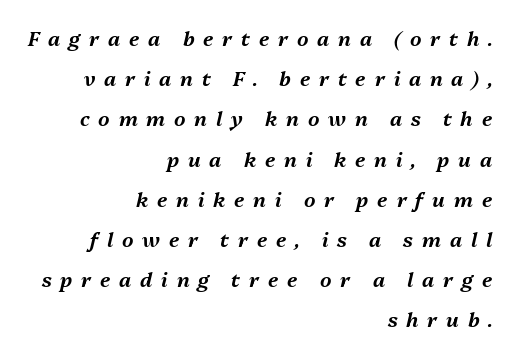
{"italic": "yes", "lean": "right", "slant_degrees": 13, "underline": "no", "align": "right", "line_spacing": "loose", "line_spacing_ratio": 2.01, "letter_spacing": "wide", "letter_spacing_em": 0.44, "glyph_px": 20}
